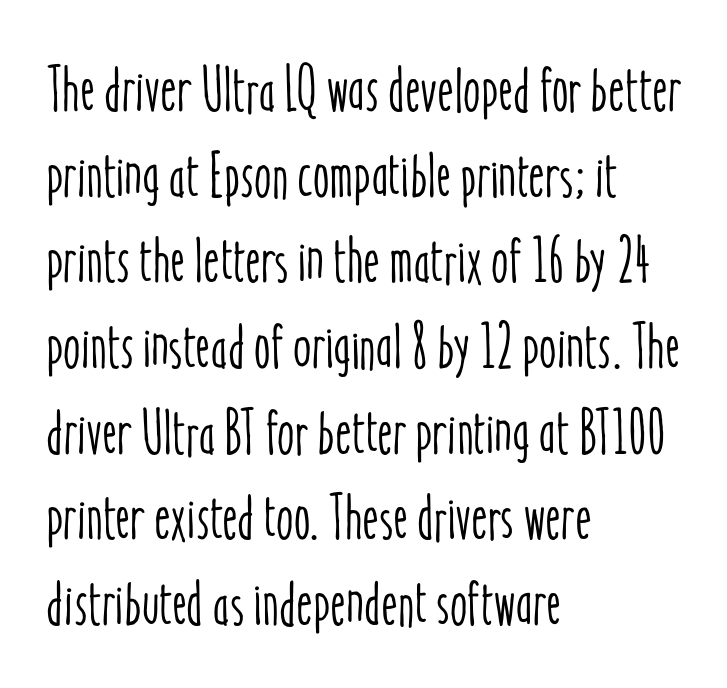
The text block is weighted toward the left margin, trailing off unevenly rightward. Nobody drew a line under any word here. These lines were composed using upright roman letters. Spacing verdict: proportional, widths tailored to each character.
